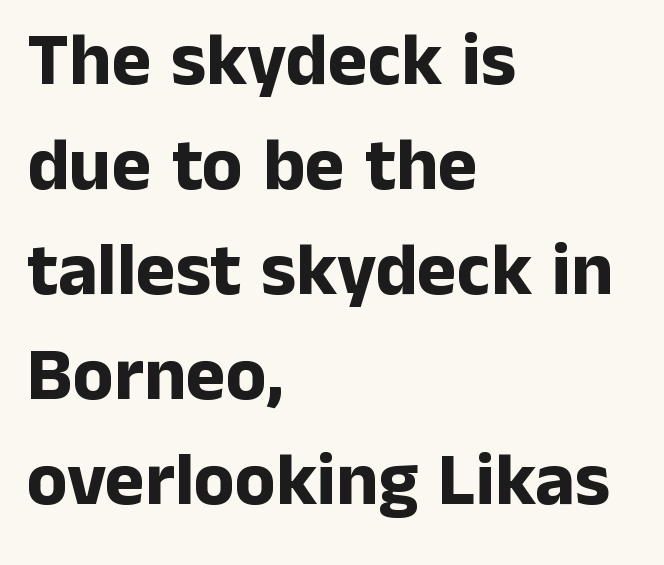
Q: Is the text bold? A: Yes.
Q: Is the text italic (slanted)? A: No, it is upright.
Q: Is the typeface a serif or a sans-serif typeface? A: Sans-serif.
Q: Is the text underlined? A: No.
Q: How is the paragraph aligned? A: Left-aligned.
Q: Is the spacing between letters normal or unusually wide? A: Normal.
Q: Is the spacing between lines tight, normal or loose? A: Normal.
Q: Width (condensed, normal, or wide)? A: Normal.
Q: Stroke contrast? A: Low.
Q: x-height? A: Medium.
Q: Monospaced? A: No.
